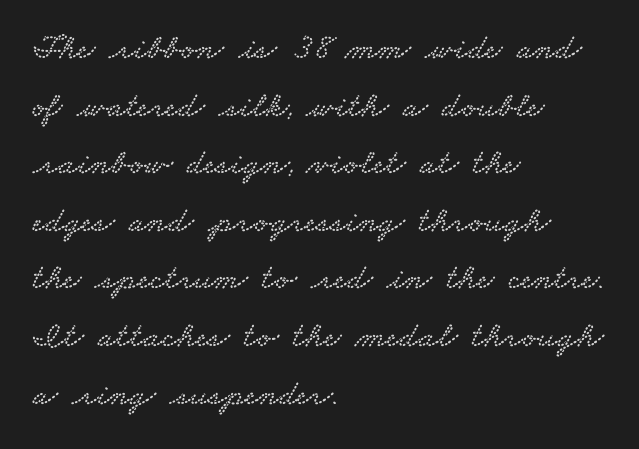
The space directly below the letters is spotless. The rendering uses natural spacing where letterforms have individual widths. Is this a sans? No — the strokes have serifs. Left-aligned paragraph, ragged on the right. Spacing between characters is what you'd get straight out of the box. Honestly, the row spacing looks completely unremarkable.
